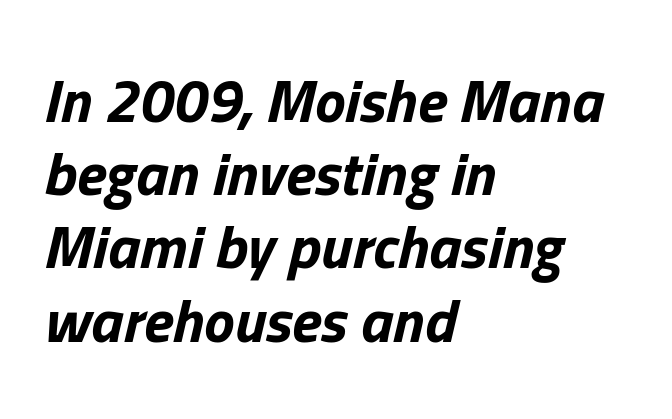
The image shows 61 px bold type, italic (leaning right); set left-aligned, line spacing 1.2x, normal letter spacing, not underlined; low stroke contrast and a medium x-height.
